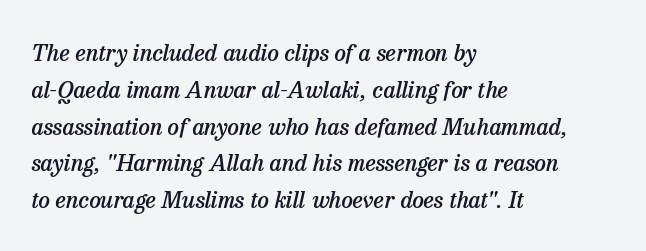
{"italic": "yes", "lean": "right", "slant_degrees": 13, "bold": "semi", "underline": "no", "align": "left", "line_spacing": "normal", "line_spacing_ratio": 1.6, "letter_spacing": "normal", "letter_spacing_em": 0.0, "glyph_px": 23}
